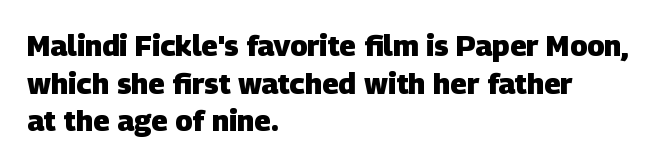
Q: Is the text bold? A: Yes.
Q: Is the typeface a serif or a sans-serif typeface? A: Sans-serif.
Q: Is the text underlined? A: No.
Q: How is the paragraph aligned? A: Left-aligned.
Q: Is the spacing between letters normal or unusually wide? A: Normal.
Q: Is the spacing between lines tight, normal or loose? A: Normal.
Q: Width (condensed, normal, or wide)? A: Normal.
Q: Stroke contrast? A: Low.
Q: x-height? A: Large.
Q: Monospaced? A: No.
